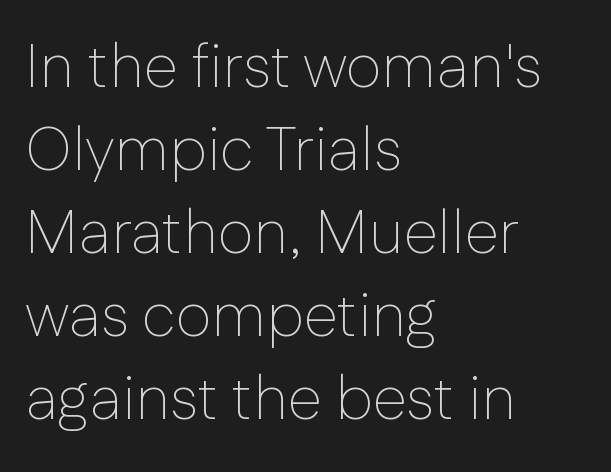
The image shows 62 px thin sans-serif type, upright; set left-aligned, normal line spacing (1.34x), normal letter spacing, not underlined; low stroke contrast and a medium x-height.
